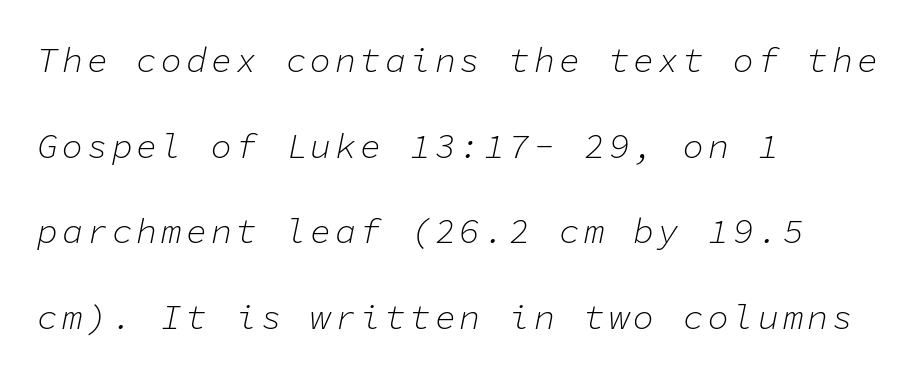
{"italic": "yes", "lean": "right", "slant_degrees": 11, "bold": "no", "weight": "light", "width": "normal", "stroke_contrast": "low", "x_height": "medium", "monospaced": "yes", "underline": "no", "align": "left", "line_spacing": "loose", "line_spacing_ratio": 2.45, "glyph_px": 35}
